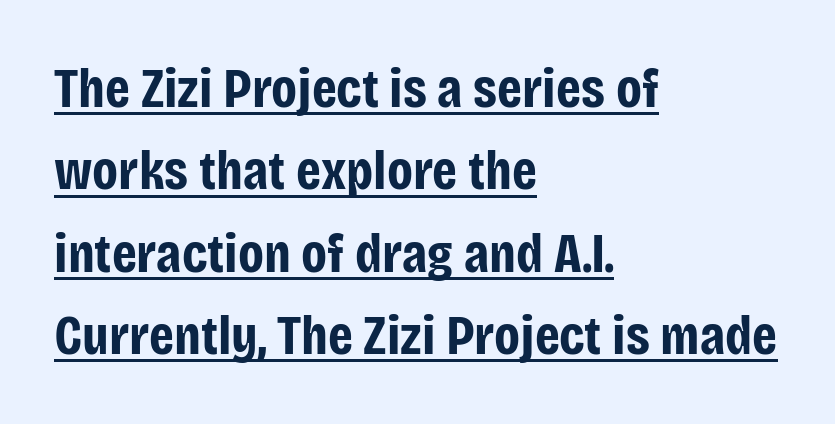
The passage shown has conventional tracking throughout. Note: no serifs on the glyphs. Vertical strokes here are truly vertical. Each glyph is drawn with heavy, bold strokes. The lines are quadded left. Glance below the letters and you will spot a drawn line.
